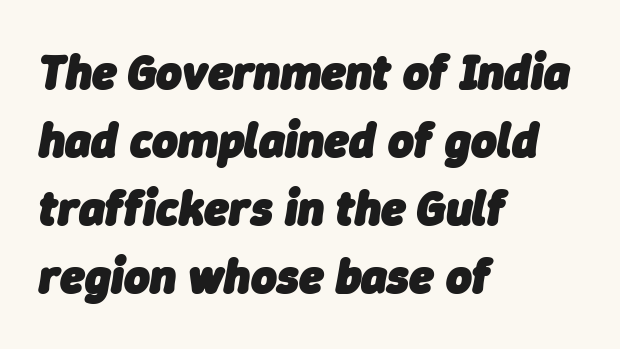
Slant detected: the letters are inclined. The rendering uses natural spacing where letterforms have individual widths. This rendering leaves character spacing at its baseline value. The foot of each line stays bare and open. The passage shown stacks its lines at a standard gap.
